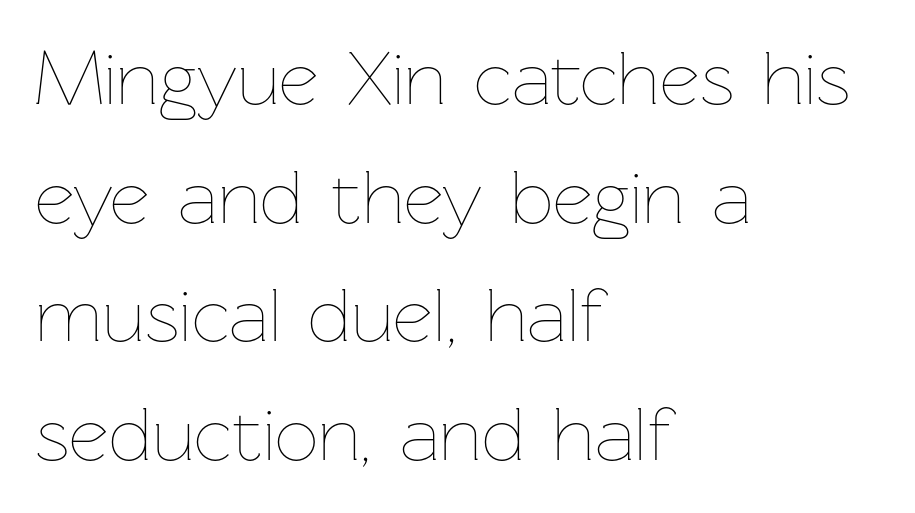
Q: Is the text bold? A: No.
Q: Is the text italic (slanted)? A: No, it is upright.
Q: Is the text underlined? A: No.
Q: How is the paragraph aligned? A: Left-aligned.
Q: Is the spacing between letters normal or unusually wide? A: Normal.
Q: Is the spacing between lines tight, normal or loose? A: Normal.
Q: Width (condensed, normal, or wide)? A: Normal.
Q: Stroke contrast? A: Low.
Q: x-height? A: Medium.
Q: Monospaced? A: No.
